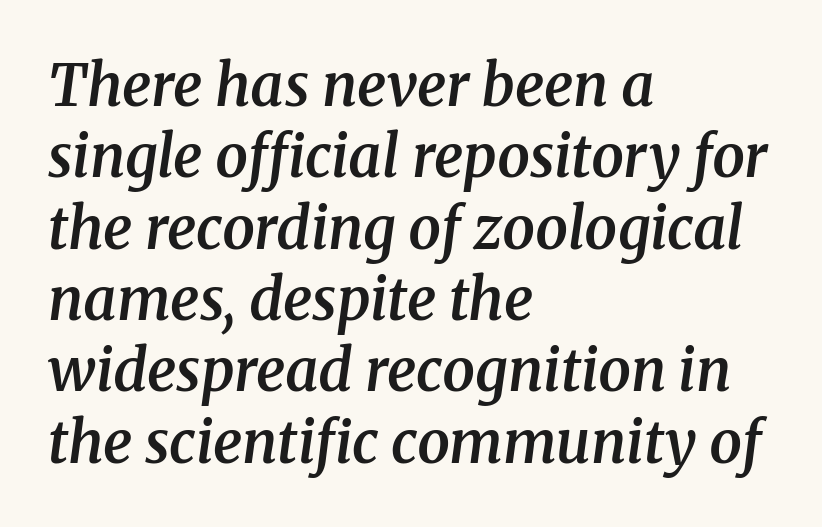
Q: Is the text bold? A: Semi-bold.
Q: Is the text italic (slanted)? A: Yes, it leans right by about 8 degrees.
Q: Is the typeface a serif or a sans-serif typeface? A: Serif.
Q: Is the text underlined? A: No.
Q: How is the paragraph aligned? A: Left-aligned.
Q: Is the spacing between letters normal or unusually wide? A: Normal.
Q: Width (condensed, normal, or wide)? A: Normal.
Q: Stroke contrast? A: Medium.
Q: x-height? A: Medium.
Q: Monospaced? A: No.
